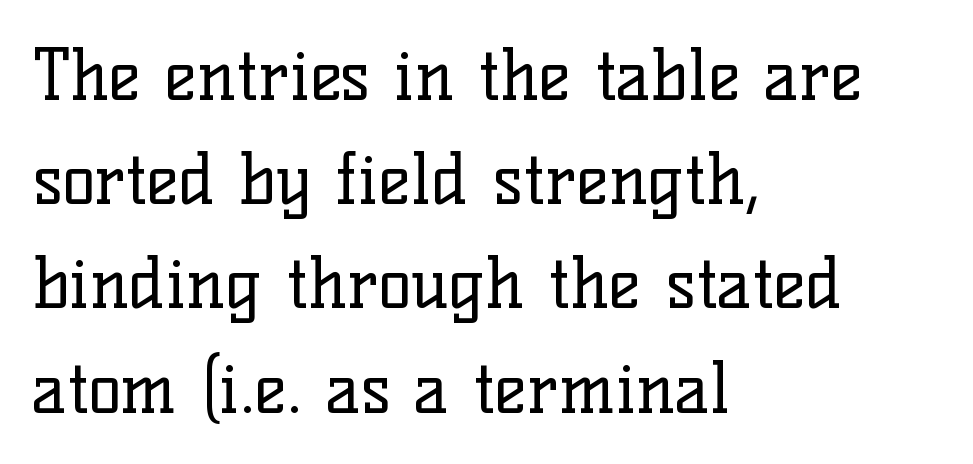
The image shows 69 px regular-weight serif type, upright; set left-aligned, normal line spacing (1.51x), normal letter spacing, not underlined; low stroke contrast and a medium x-height.
